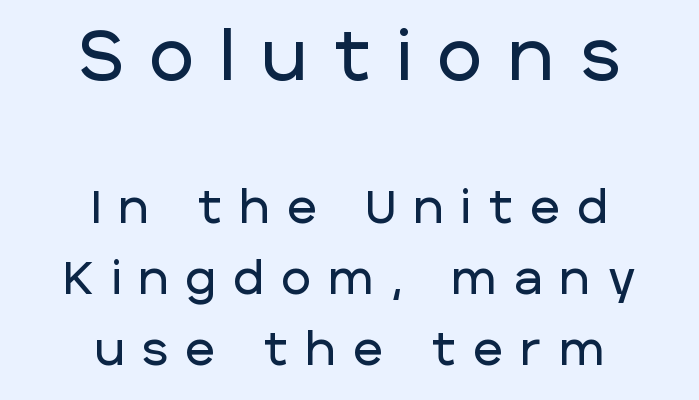
Horizontal alignment here is central, giving a formal, balanced look. Think of a printed novel: that variable character pitch is what you see here. The specimen reads as upright at a glance. Does the type have serifs? No, each stem ends abruptly. Quick note: interline space is typical. How are the letters spaced? Widely, with obvious added tracking.
